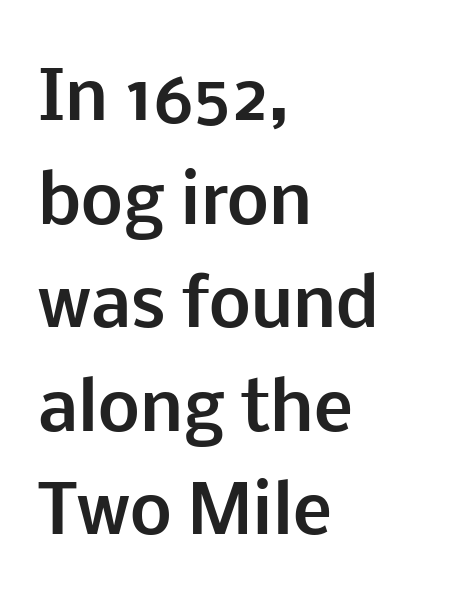
Reading down the block, your eye returns to a fixed left position each line. A full-strength bold gives these letters their thick strokes. Anything drawn beneath the words? Only blank space. Standard letterfit; no display-style spreading of the glyphs. Ordinary non-slanted type is in use. Unlike a traditional serif, this face leaves its strokes unadorned.
